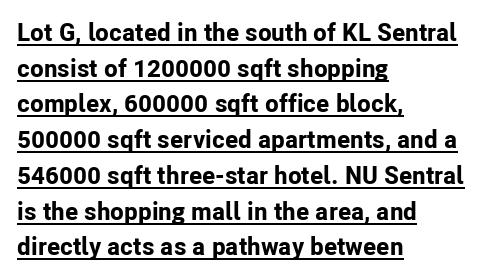
{"italic": "no", "bold": "yes", "underline": "yes", "align": "left", "line_spacing": "normal", "line_spacing_ratio": 1.43, "letter_spacing": "normal", "letter_spacing_em": 0.0, "glyph_px": 25}
